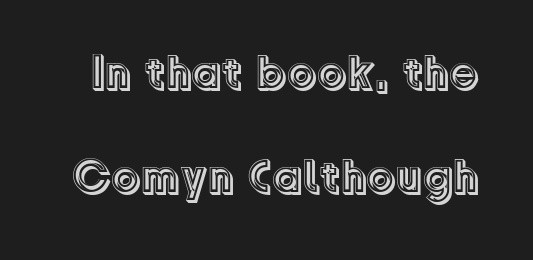
Q: Is the text italic (slanted)? A: No, it is upright.
Q: Is the text underlined? A: No.
Q: Is the spacing between letters normal or unusually wide? A: Normal.
Q: Is the spacing between lines tight, normal or loose? A: Loose.
Q: Width (condensed, normal, or wide)? A: Normal.
Q: x-height? A: Medium.
Q: Monospaced? A: No.
